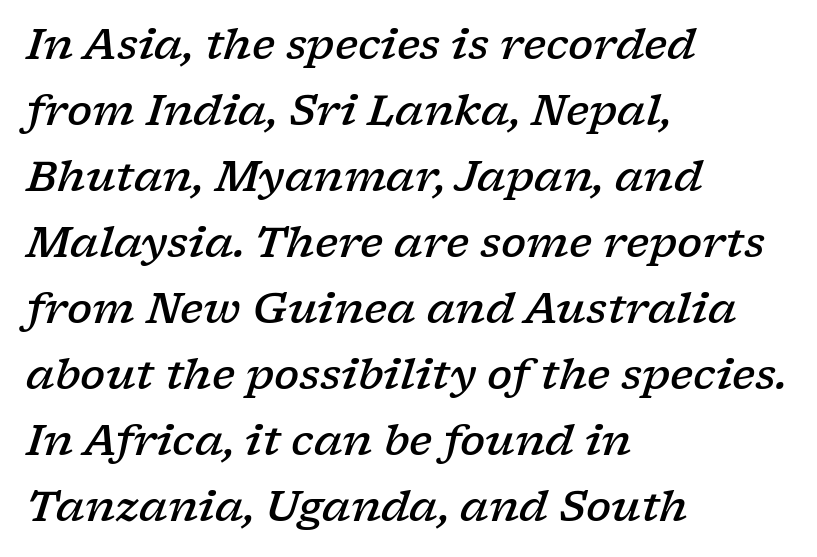
Q: Is the text bold? A: Semi-bold.
Q: Is the text italic (slanted)? A: Yes, it leans right by about 17 degrees.
Q: Is the typeface a serif or a sans-serif typeface? A: Serif.
Q: Is the text underlined? A: No.
Q: How is the paragraph aligned? A: Left-aligned.
Q: Is the spacing between letters normal or unusually wide? A: Normal.
Q: Is the spacing between lines tight, normal or loose? A: Normal.
Q: Width (condensed, normal, or wide)? A: Wide.
Q: Stroke contrast? A: Low.
Q: x-height? A: Medium.
Q: Monospaced? A: No.
